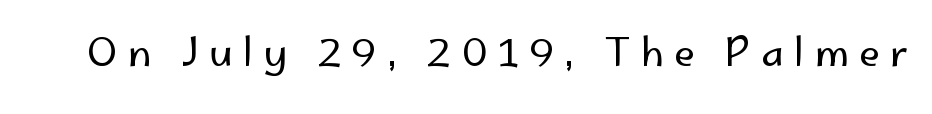
Q: Is the text bold? A: No.
Q: Is the text italic (slanted)? A: No, it is upright.
Q: Is the typeface a serif or a sans-serif typeface? A: Sans-serif.
Q: Is the text underlined? A: No.
Q: Is the spacing between letters normal or unusually wide? A: Unusually wide.
Q: Width (condensed, normal, or wide)? A: Normal.
Q: Stroke contrast? A: Low.
Q: x-height? A: Small.
Q: Monospaced? A: No.
